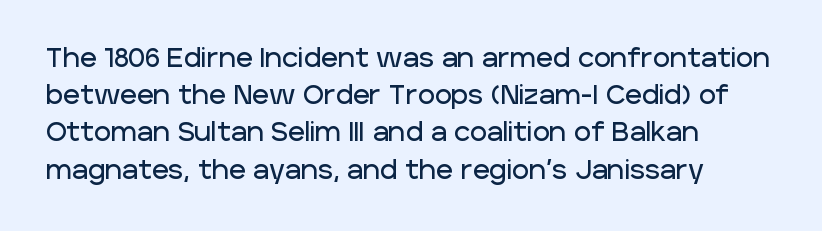
The image shows 26 px text type, upright; set left-aligned, normal line spacing (1.43x), normal letter spacing, not underlined.
